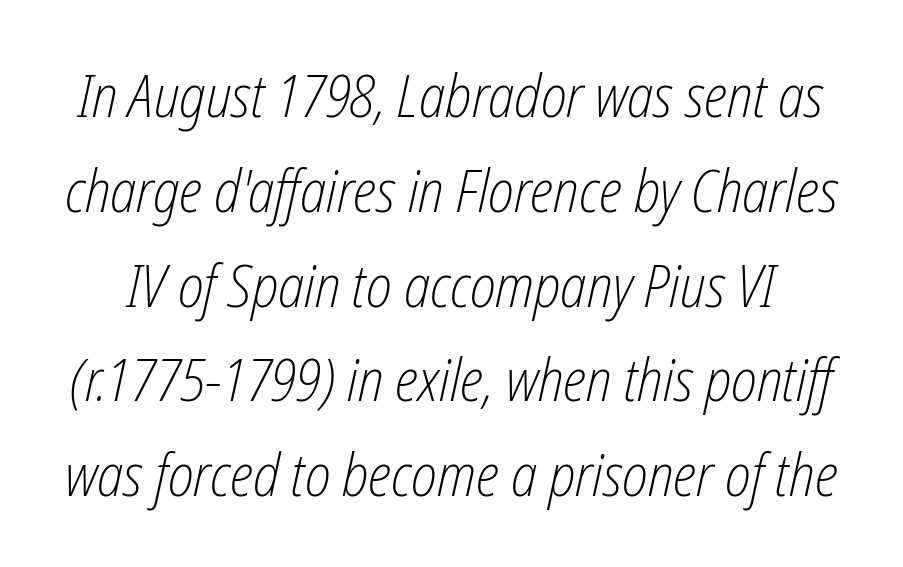
The image shows 60 px light, condensed type, italic (leaning right); set normal line spacing (1.58x), normal letter spacing, not underlined; low stroke contrast and a medium x-height.
